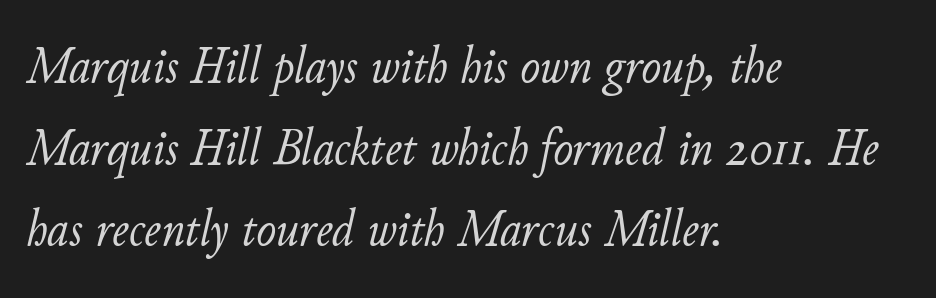
The image shows 53 px light type, italic (leaning right); set left-aligned, normal line spacing (1.54x), normal letter spacing, not underlined; low stroke contrast and a small x-height.
